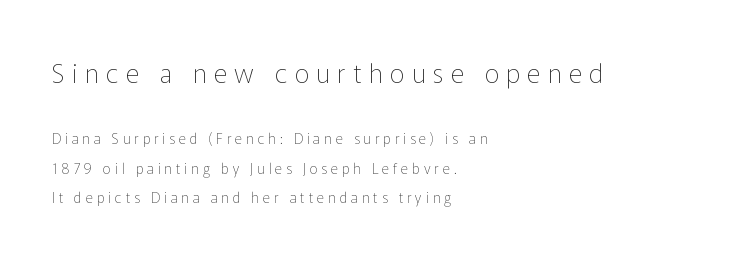
The image shows 26 px text type, upright; set left-aligned, loose line spacing (2.1x), unusually wide letter spacing (+0.28 em), not underlined; the first (top) block is 1.86x larger.
